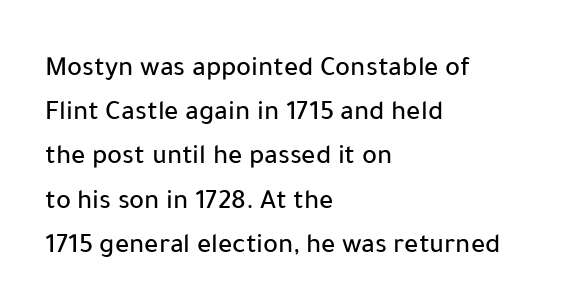
You could call the tracking neutral — neither tight nor loose. Typographically, this falls in the sans-serif category. Short and long lines alike share a common starting point at left. A typesetter would call this leading conventional body-copy spacing.
